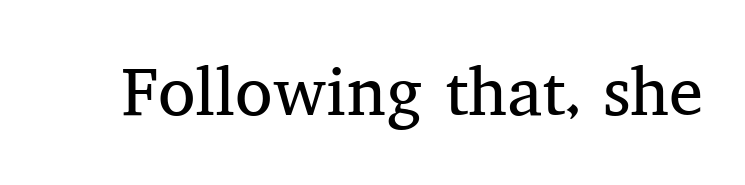
Q: Is the text bold? A: No.
Q: Is the text italic (slanted)? A: No, it is upright.
Q: Is the typeface a serif or a sans-serif typeface? A: Serif.
Q: Is the text underlined? A: No.
Q: Is the spacing between letters normal or unusually wide? A: Normal.
Q: Width (condensed, normal, or wide)? A: Normal.
Q: Stroke contrast? A: Medium.
Q: x-height? A: Medium.
Q: Monospaced? A: No.
